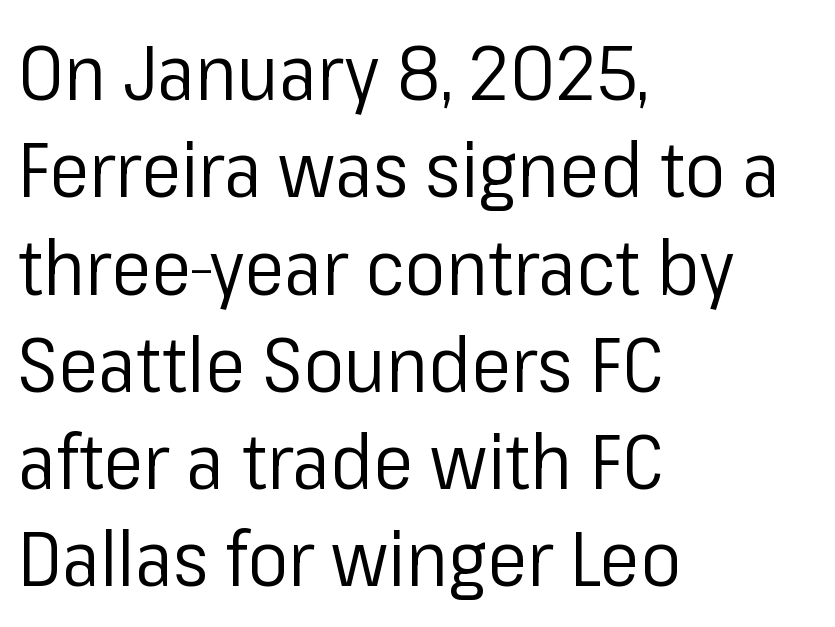
This rendering employs a face without finishing strokes, i.e., a sans-serif. The zone under the glyphs is completely vacant. The typesetter chose a ragged-right arrangement here. Stems and bowls with no extra thickness — not bold. The passage shown is typed in a proportional face where columns would drift. A roman cut, with each character standing at attention.
